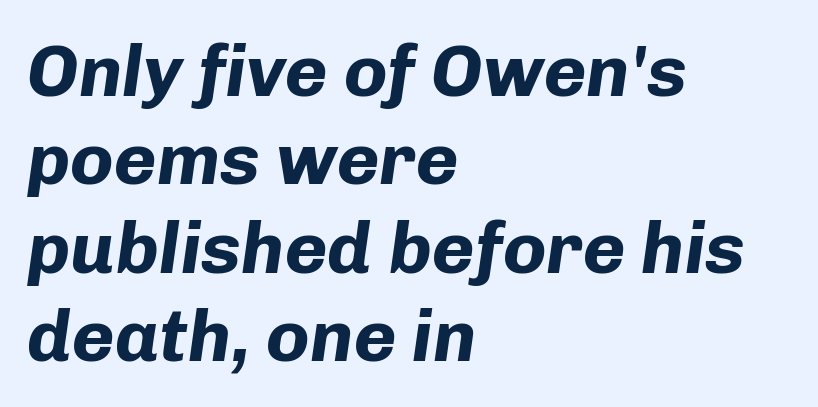
Q: Is the text bold? A: Yes.
Q: Is the text italic (slanted)? A: Yes, it leans right by about 8 degrees.
Q: Is the text underlined? A: No.
Q: How is the paragraph aligned? A: Left-aligned.
Q: Is the spacing between letters normal or unusually wide? A: Normal.
Q: Width (condensed, normal, or wide)? A: Normal.
Q: Stroke contrast? A: Low.
Q: x-height? A: Medium.
Q: Monospaced? A: No.
